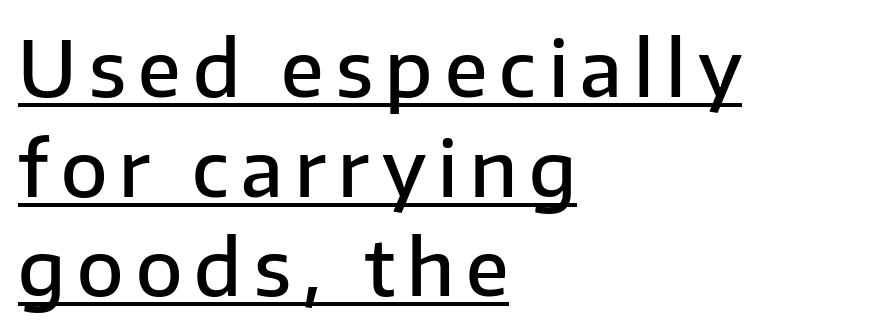
{"serif": "no", "italic": "no", "bold": "semi", "weight": "semibold", "width": "normal", "stroke_contrast": "low", "x_height": "medium", "monospaced": "no", "underline": "yes", "align": "left", "line_spacing": "normal", "line_spacing_ratio": 1.31, "glyph_px": 76}
